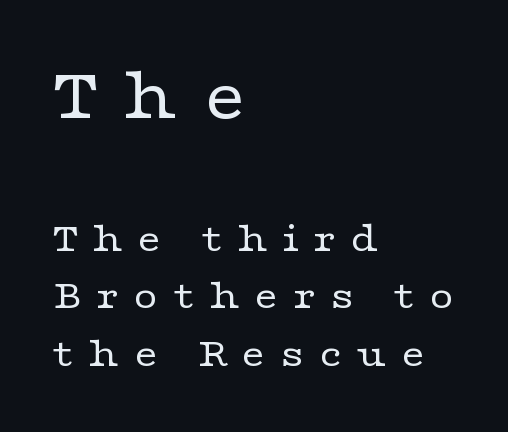
The rendering uses a moderate line-height, typical for paragraphs. The ragged edge is on the right, which tells us the setting is flush left. Quick note: not italic, upright. Anything drawn beneath the words? Only blank space. No letter is thick-stroked: the sample isn't bold.
